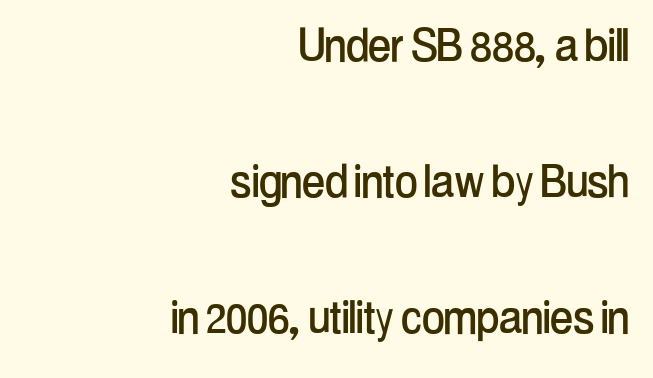
The image shows 55 px condensed sans-serif type, upright; set right-aligned, loose line spacing (2.47x), normal letter spacing, not underlined; low stroke contrast and a medium x-height.
